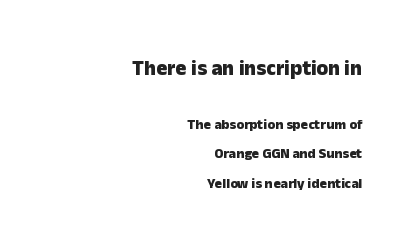
{"italic": "no", "bold": "yes", "underline": "no", "align": "right", "line_spacing": "loose", "line_spacing_ratio": 2.1, "letter_spacing": "normal", "letter_spacing_em": 0.0, "larger_block": "first", "size_ratio": 1.5, "glyph_px": 21}
